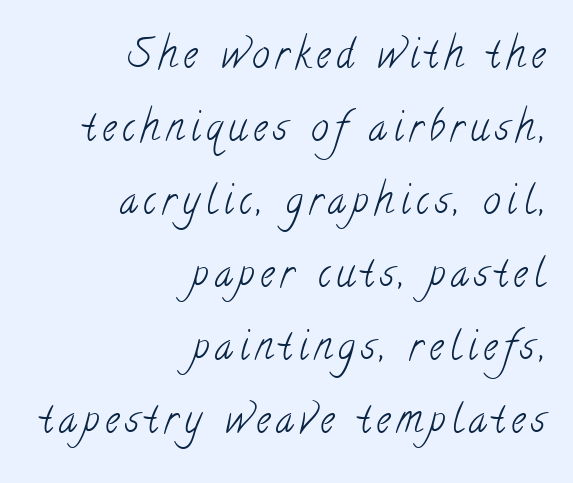
{"bold": "no", "weight": "light", "width": "condensed", "stroke_contrast": "low", "x_height": "small", "monospaced": "no", "underline": "no", "align": "right", "line_spacing_ratio": 1.87, "glyph_px": 39}
